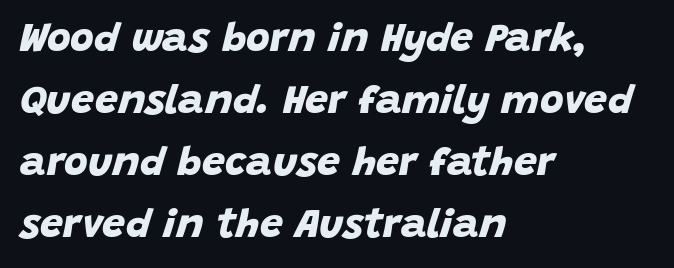
Descenders are the only things crossing below the line. Spacing between characters is what you'd get straight out of the box. What kind of face is this? One without serifs — a sans. Caption: multi-line text, flush left, ragged right. Compared with an ordinary text face, these strokes are far heavier — a full bold.
